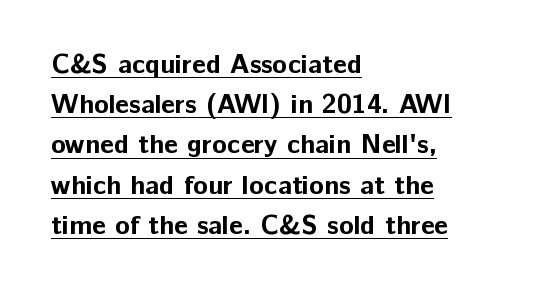
The typesetting leans heavy: a genuine bold. Words appear dense and cohesive because spacing is normal. Notice how descenders clear the ascenders below comfortably — that's standard leading. Check the space under the baseline: a stroke is drawn there. These lines stack with their left ends in a neat column.
